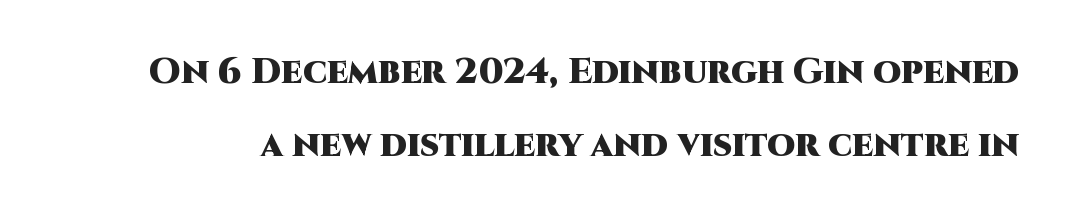
{"serif": "no", "italic": "no", "bold": "yes", "weight": "heavy", "width": "normal", "stroke_contrast": "high", "x_height": "large", "monospaced": "no", "underline": "no", "line_spacing": "loose", "line_spacing_ratio": 2.02, "letter_spacing": "normal", "letter_spacing_em": 0.0, "glyph_px": 36}
